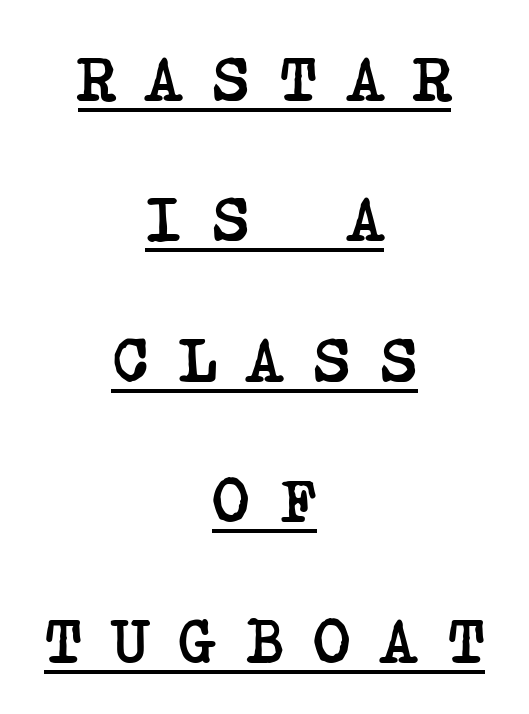
Q: Is the text bold? A: Yes.
Q: Is the typeface a serif or a sans-serif typeface? A: Serif.
Q: Is the text underlined? A: Yes.
Q: How is the paragraph aligned? A: Centered.
Q: Is the spacing between letters normal or unusually wide? A: Unusually wide.
Q: Is the spacing between lines tight, normal or loose? A: Loose.
Q: Width (condensed, normal, or wide)? A: Condensed.
Q: Stroke contrast? A: Low.
Q: x-height? A: Large.
